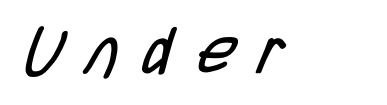
{"serif": "no", "bold": "no", "weight": "regular", "width": "condensed", "stroke_contrast": "low", "x_height": "large", "monospaced": "no", "underline": "no", "align": "left", "letter_spacing": "wide", "letter_spacing_em": 0.39, "glyph_px": 64}
